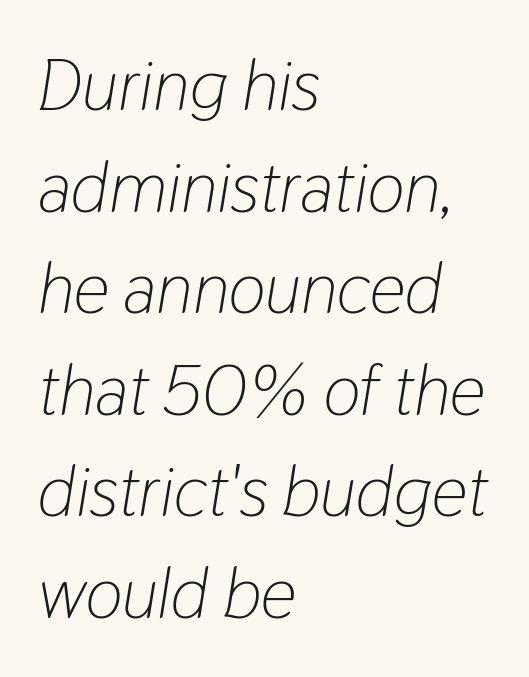
{"italic": "yes", "lean": "right", "slant_degrees": 9, "bold": "no", "weight": "light", "width": "condensed", "stroke_contrast": "low", "x_height": "medium", "monospaced": "no", "underline": "no", "align": "left", "line_spacing": "normal", "line_spacing_ratio": 1.43, "letter_spacing": "normal", "letter_spacing_em": 0.0, "glyph_px": 71}
